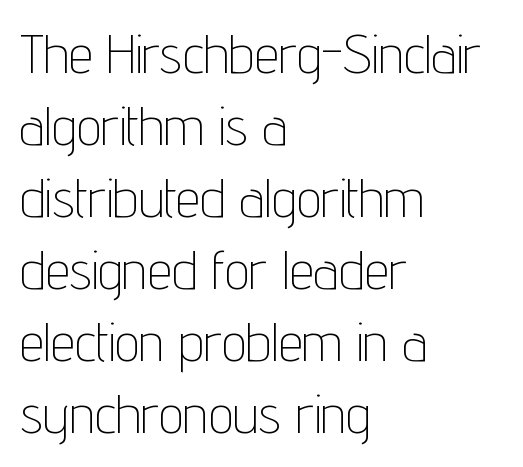
Q: Is the text bold? A: No.
Q: Is the text italic (slanted)? A: No, it is upright.
Q: Is the typeface a serif or a sans-serif typeface? A: Sans-serif.
Q: Is the text underlined? A: No.
Q: How is the paragraph aligned? A: Left-aligned.
Q: Is the spacing between letters normal or unusually wide? A: Normal.
Q: Is the spacing between lines tight, normal or loose? A: Normal.
Q: Width (condensed, normal, or wide)? A: Condensed.
Q: Stroke contrast? A: Low.
Q: x-height? A: Medium.
Q: Monospaced? A: No.
